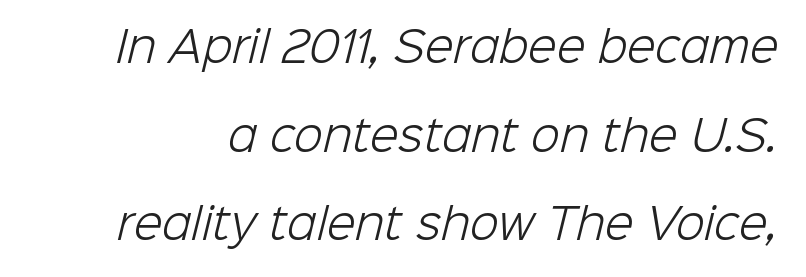
The image shows 42 px light sans-serif type; set loose line spacing (2.11x), normal letter spacing, not underlined; low stroke contrast and a medium x-height.
